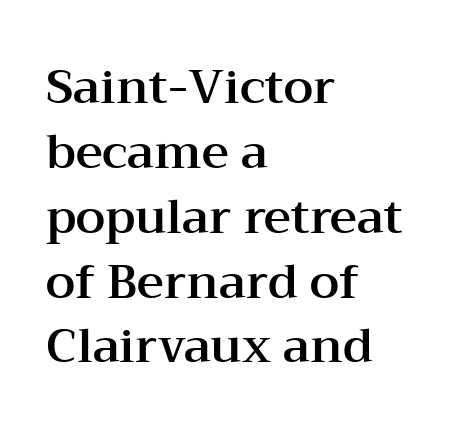
{"serif": "yes", "italic": "no", "width": "wide", "stroke_contrast": "medium", "x_height": "medium", "monospaced": "no", "underline": "no", "align": "left", "line_spacing": "normal", "line_spacing_ratio": 1.38, "letter_spacing": "normal", "letter_spacing_em": 0.0, "glyph_px": 47}
